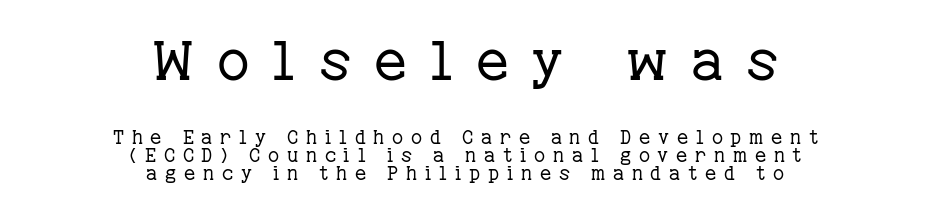
The font's upright variant was chosen for this text. Notice how the passage keeps no hard edge, just a central spine. Has an underline been added? It has not. The passage shown is typed in a proportional face where columns would drift.
